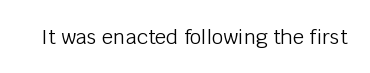
The image shows 20 px text type, upright; set normal letter spacing, not underlined.
